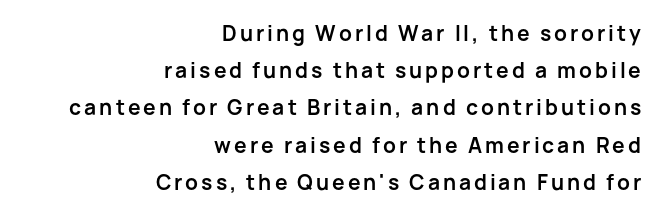
The passage shown is not underscored anywhere. The text block is weighted toward the right margin, trailing off unevenly leftward. The specimen reads as upright at a glance. The face used here has the dense, thick strokes of a bold.
